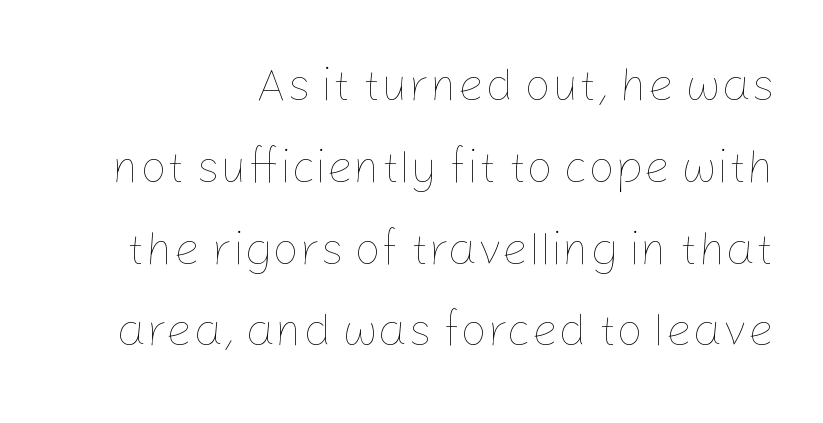
What stands out about the letter spacing? Nothing — it is the standard amount. No italicization has been applied; the sample stays upright. The font sits on the lighter half of the weight spectrum, regular included. Note the varied advance widths — an 'i' is clearly narrower than an 'm'. These lines stack with their right ends in a neat column.
